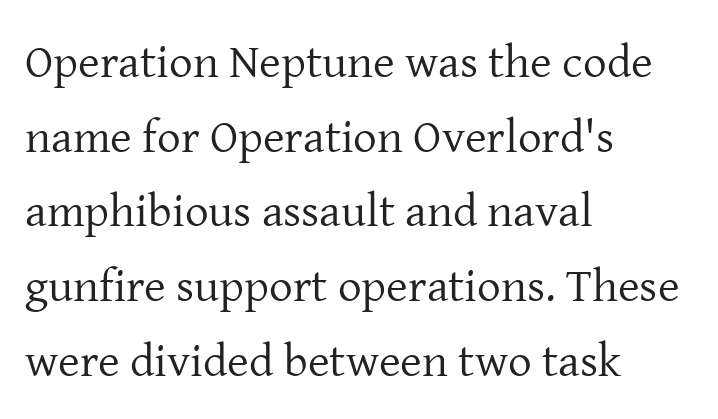
The image shows 47 px regular-weight serif type, upright; set left-aligned, normal line spacing (1.59x), normal letter spacing, not underlined; low stroke contrast and a medium x-height.
